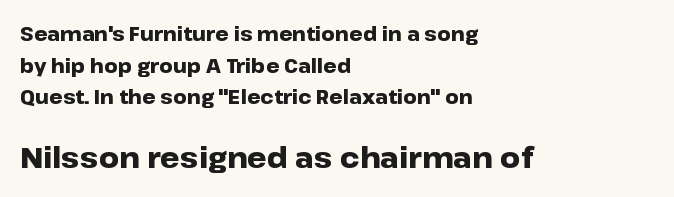
{"serif": "no", "italic": "no", "bold": "yes", "weight": "heavy", "width": "wide", "stroke_contrast": "low", "x_height": "medium", "monospaced": "no", "underline": "no", "align": "left", "line_spacing": "normal", "line_spacing_ratio": 1.67, "letter_spacing": "normal", "letter_spacing_em": 0.0, "larger_block": "second", "size_ratio": 1.47, "glyph_px": 28}
